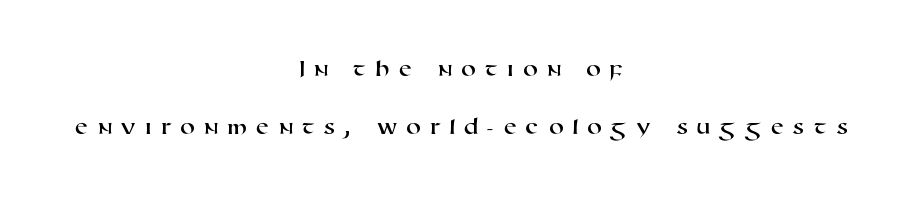
The image shows 24 px text type; set centered, loose line spacing (2.43x), unusually wide letter spacing (+0.36 em), not underlined.
